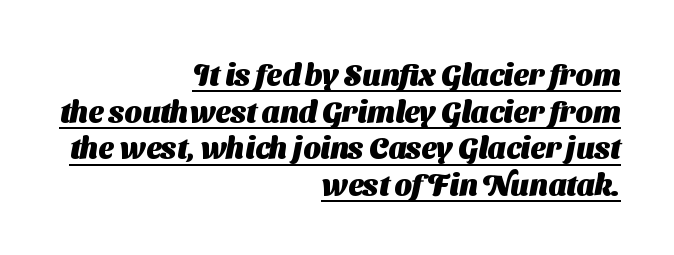
The image shows 30 px heavy sans-serif type; set right-aligned, line spacing 1.22x, normal letter spacing, underlined; medium stroke contrast and a medium x-height.
